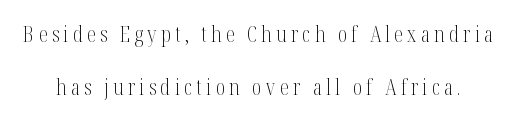
Stems and bowls with no extra thickness — not bold. In terms of posture, this sample is upright. Does the leading feel generous? Absolutely, it's lavish. What stands out about the letter spacing? Its width — letters are far apart. This rendering features lettering with no underline.
